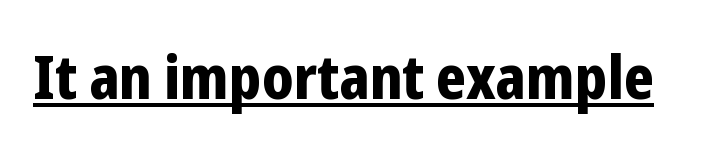
In terms of letterspacing, this is plain default setting. Nothing sits at the stroke ends, so this counts as sans-serif. The face used here appears with an underline applied. A typesetter would mark this as roman, not italic.
